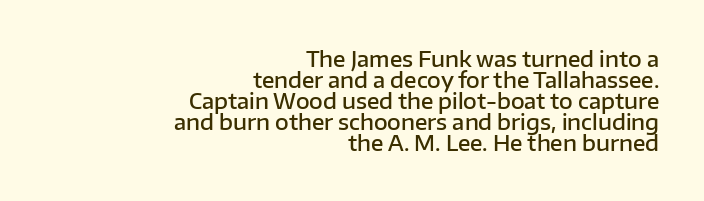
The image shows 21 px text type, upright; set right-aligned, tight line spacing (1.0x), normal letter spacing, not underlined.
